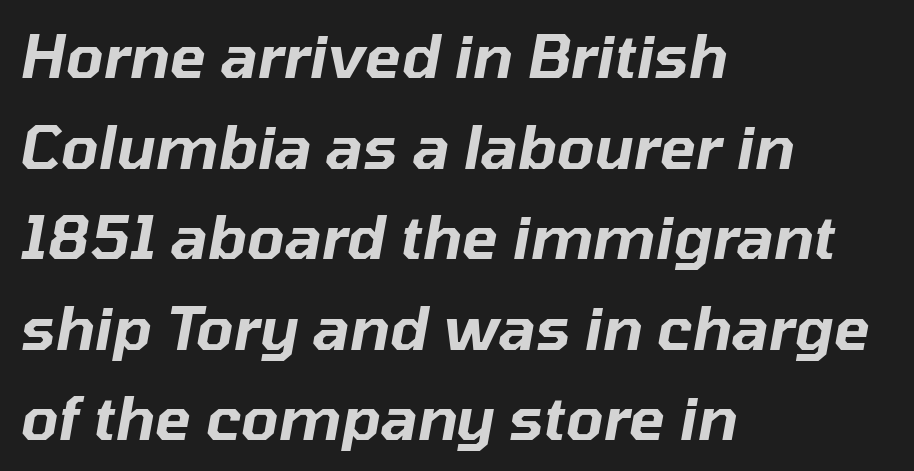
{"italic": "yes", "lean": "right", "slant_degrees": 10, "width": "normal", "stroke_contrast": "low", "x_height": "medium", "monospaced": "no", "underline": "no", "align": "left", "line_spacing": "normal", "line_spacing_ratio": 1.51, "letter_spacing": "normal", "letter_spacing_em": 0.0, "glyph_px": 60}
